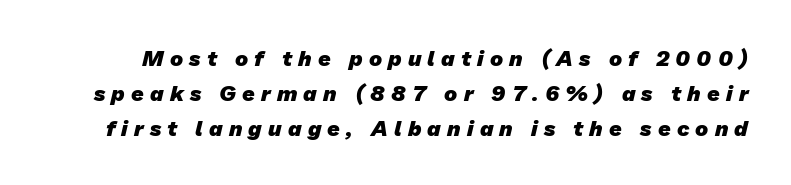
Does the weight exceed regular? Yes, all the way to bold. Tracking here is generous; glyphs stand well apart from one another. The baseline area is clear. The space between consecutive lines is moderate.
